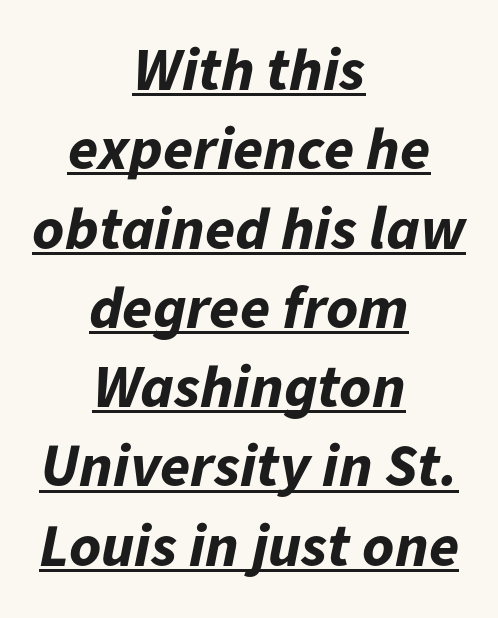
Q: Is the text bold? A: Yes.
Q: Is the text italic (slanted)? A: Yes, it leans right by about 11 degrees.
Q: Is the text underlined? A: Yes.
Q: How is the paragraph aligned? A: Centered.
Q: Is the spacing between letters normal or unusually wide? A: Normal.
Q: Is the spacing between lines tight, normal or loose? A: Normal.
Q: Width (condensed, normal, or wide)? A: Normal.
Q: Stroke contrast? A: Low.
Q: x-height? A: Medium.
Q: Monospaced? A: No.
